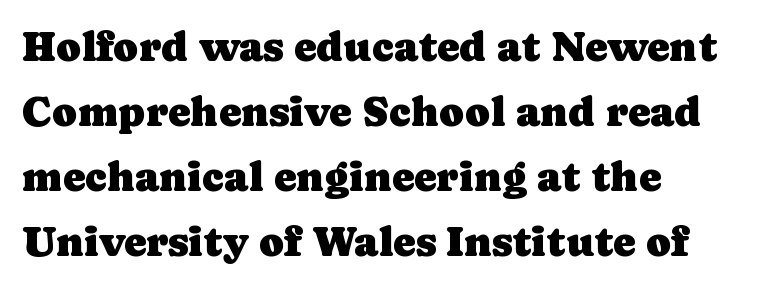
{"serif": "yes", "italic": "no", "width": "normal", "stroke_contrast": "low", "x_height": "medium", "monospaced": "no", "underline": "no", "align": "left", "line_spacing": "normal", "line_spacing_ratio": 1.55, "letter_spacing": "normal", "letter_spacing_em": 0.0, "glyph_px": 42}
